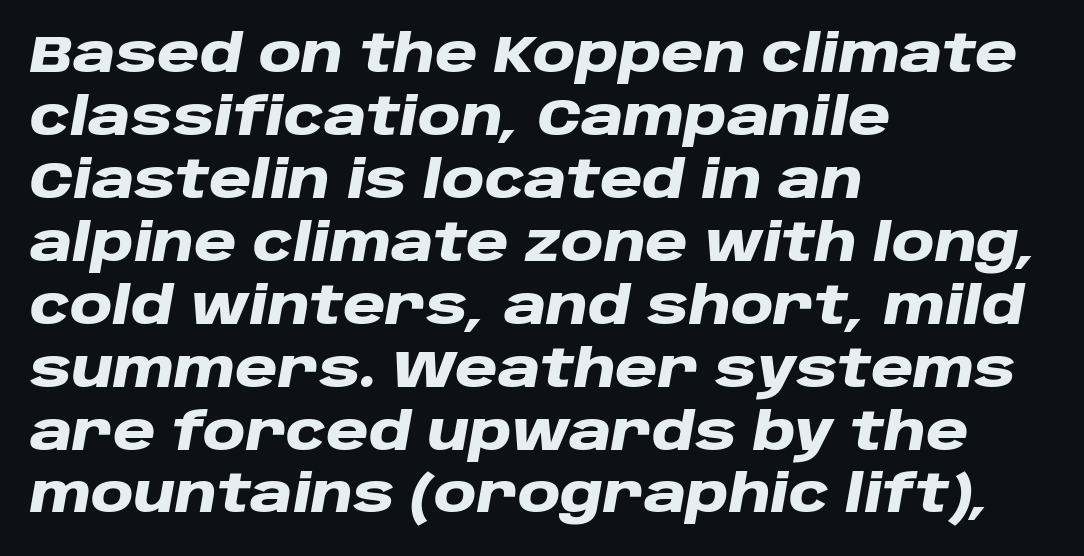
{"italic": "yes", "lean": "right", "slant_degrees": 10, "bold": "yes", "weight": "heavy", "width": "wide", "stroke_contrast": "low", "x_height": "large", "monospaced": "no", "underline": "no", "align": "left", "line_spacing_ratio": 1.21, "letter_spacing": "normal", "letter_spacing_em": 0.0, "glyph_px": 52}
